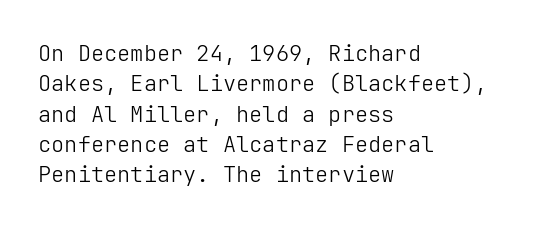
{"italic": "no", "bold": "no", "underline": "no", "align": "left", "line_spacing": "normal", "line_spacing_ratio": 1.38, "letter_spacing": "normal", "letter_spacing_em": 0.0, "glyph_px": 22}
